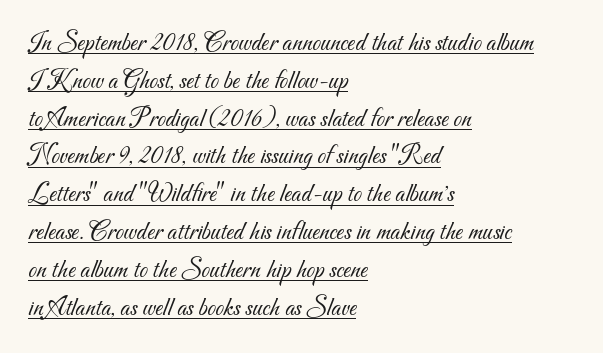
The image shows 27 px text type; set left-aligned, normal line spacing (1.4x), normal letter spacing, underlined.
